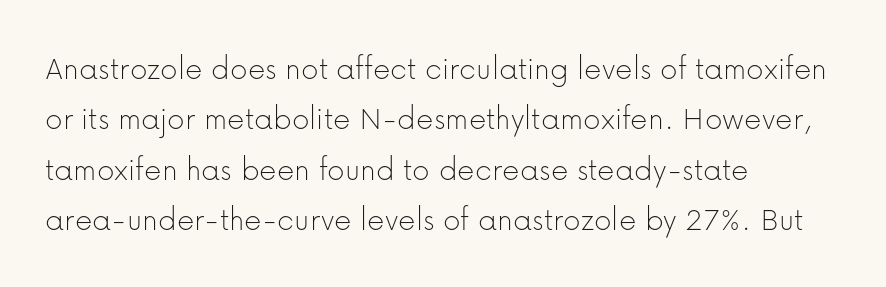
Style check: upright. Line starts are locked; line ends wander. No chunkiness to these letters — they're not bold. These lines are rendered in a variable-pitch font.
